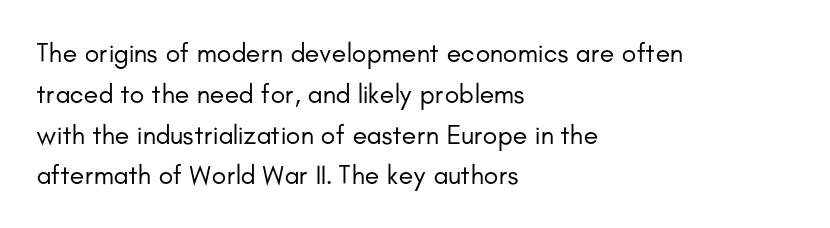
{"italic": "no", "bold": "no", "underline": "no", "align": "left", "line_spacing": "normal", "line_spacing_ratio": 1.51, "letter_spacing": "normal", "letter_spacing_em": 0.0, "glyph_px": 27}
